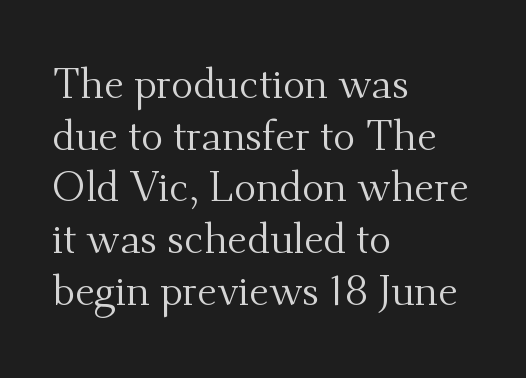
Q: Is the text bold? A: No.
Q: Is the text italic (slanted)? A: No, it is upright.
Q: Is the typeface a serif or a sans-serif typeface? A: Serif.
Q: Is the text underlined? A: No.
Q: How is the paragraph aligned? A: Left-aligned.
Q: Is the spacing between letters normal or unusually wide? A: Normal.
Q: Is the spacing between lines tight, normal or loose? A: Normal.
Q: Width (condensed, normal, or wide)? A: Normal.
Q: Stroke contrast? A: Medium.
Q: x-height? A: Small.
Q: Monospaced? A: No.
